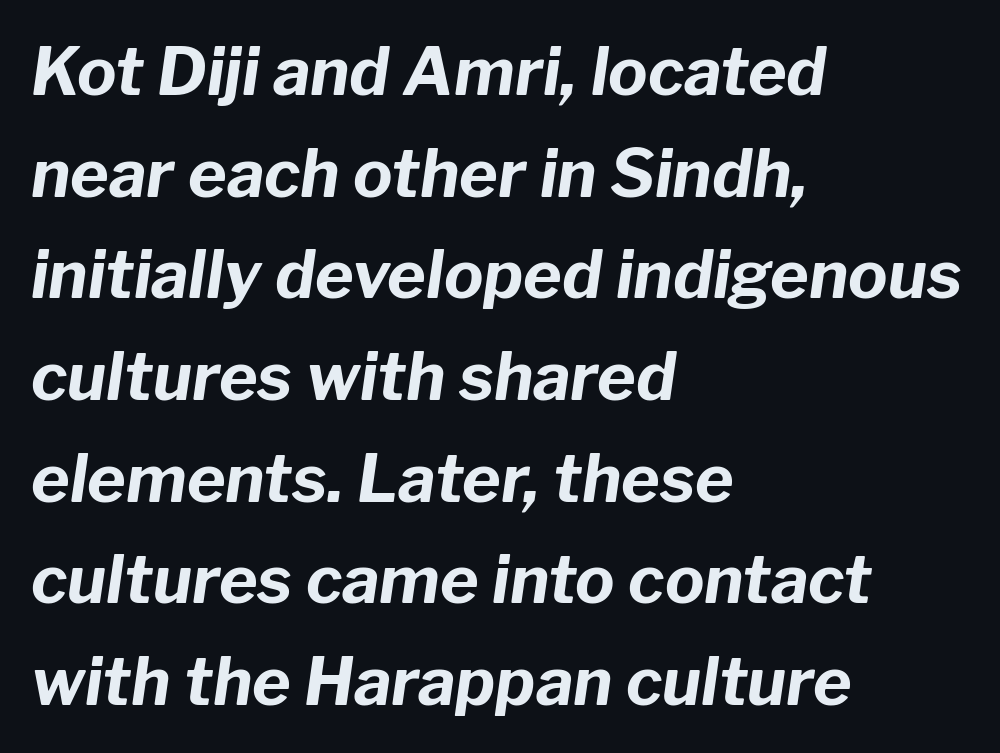
The image shows 66 px bold type, italic (leaning right); set left-aligned, normal line spacing (1.54x), normal letter spacing, not underlined; low stroke contrast and a medium x-height.
